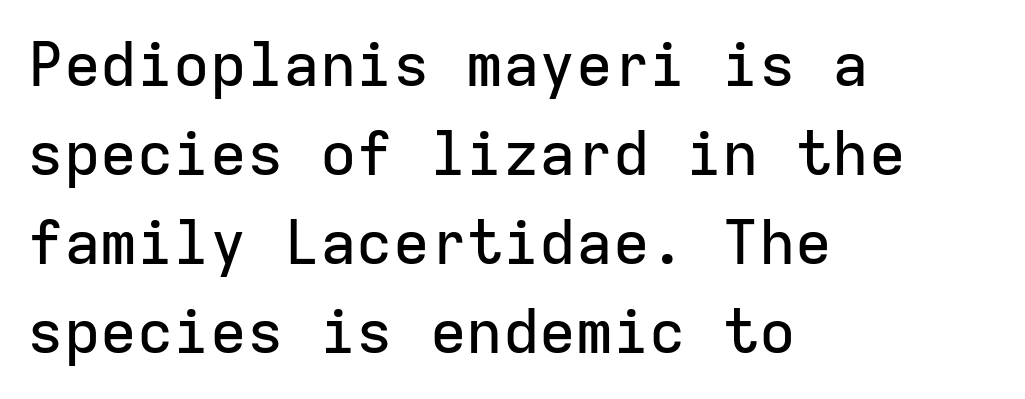
Q: Is the text italic (slanted)? A: No, it is upright.
Q: Is the typeface a serif or a sans-serif typeface? A: Sans-serif.
Q: Is the text underlined? A: No.
Q: How is the paragraph aligned? A: Left-aligned.
Q: Is the spacing between letters normal or unusually wide? A: Normal.
Q: Is the spacing between lines tight, normal or loose? A: Normal.
Q: Width (condensed, normal, or wide)? A: Normal.
Q: Stroke contrast? A: Low.
Q: x-height? A: Medium.
Q: Monospaced? A: Yes.
